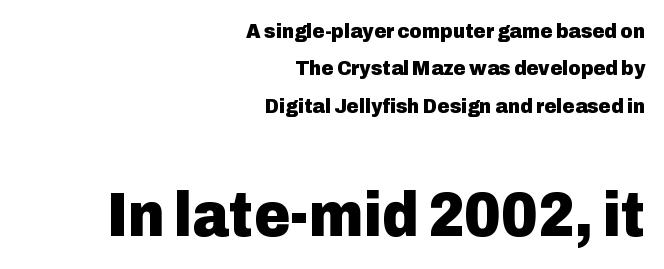
The image shows 62 px heavy sans-serif type, upright; set right-aligned, line spacing 1.78x, normal letter spacing, not underlined; the second (bottom) block is 2.95x larger; low stroke contrast and a medium x-height.
